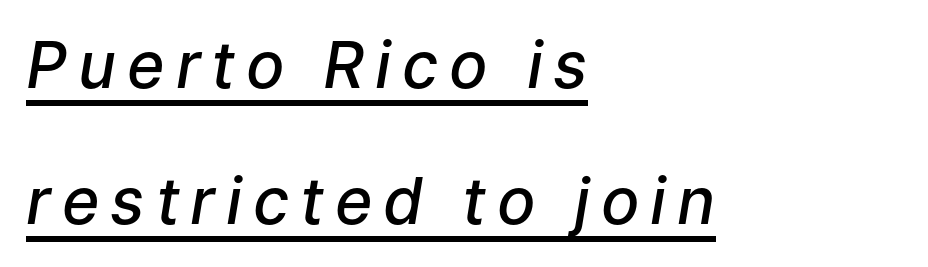
Q: Is the text bold? A: Semi-bold.
Q: Is the text italic (slanted)? A: Yes, it leans right by about 9 degrees.
Q: Is the text underlined? A: Yes.
Q: How is the paragraph aligned? A: Left-aligned.
Q: Is the spacing between lines tight, normal or loose? A: Loose.
Q: Width (condensed, normal, or wide)? A: Normal.
Q: Stroke contrast? A: Low.
Q: x-height? A: Medium.
Q: Monospaced? A: No.
